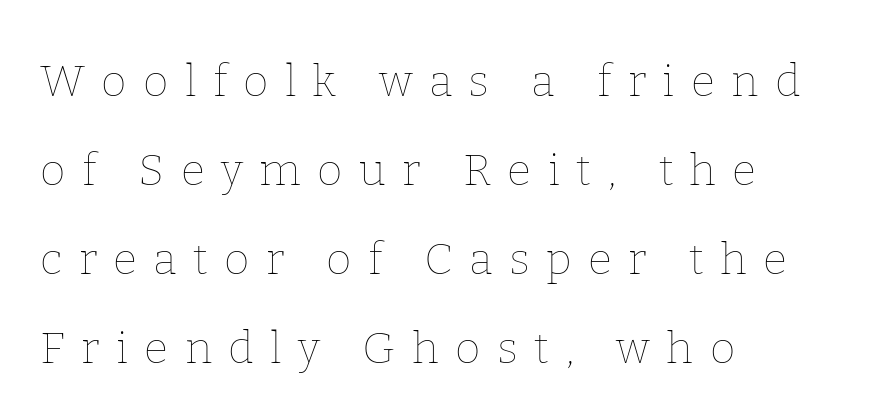
The image shows 44 px thin type, upright; set left-aligned, loose line spacing (2.02x), unusually wide letter spacing (+0.37 em), not underlined; low stroke contrast and a medium x-height.
